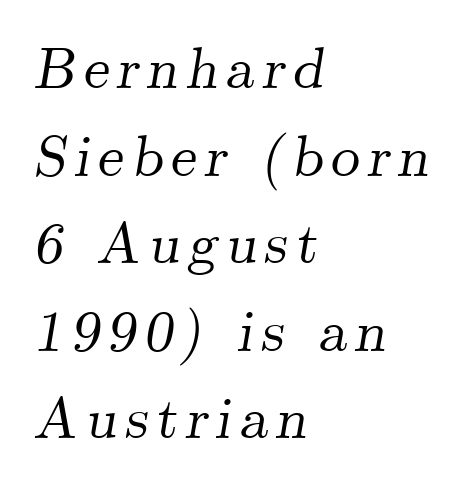
{"serif": "yes", "italic": "yes", "lean": "right", "slant_degrees": 9, "width": "normal", "stroke_contrast": "medium", "x_height": "small", "monospaced": "no", "underline": "no", "align": "left", "line_spacing": "normal", "line_spacing_ratio": 1.51, "glyph_px": 58}
